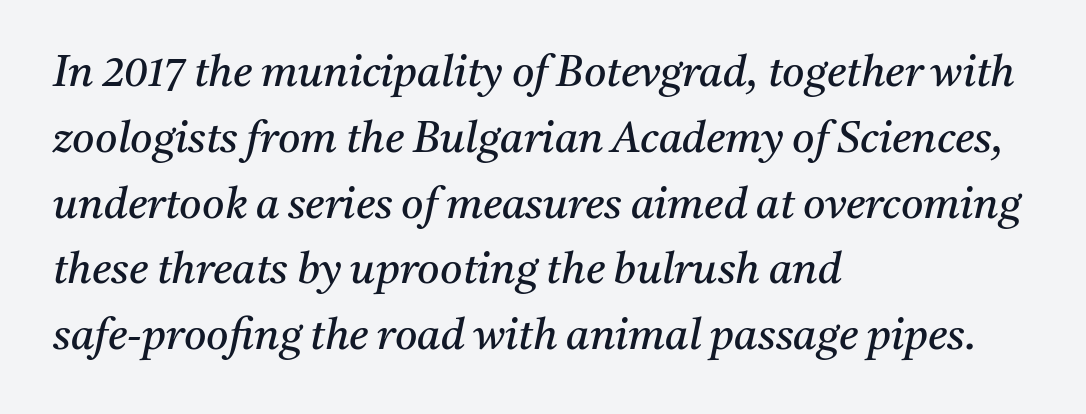
Tall strokes in this sample are angled rather than plumb. The face used here is proportionally spaced, like ordinary book or web type. The baseline area is clear. Each new line begins a customary step beneath the previous one. Horizontally, the lines are justified to the leading edge only.
